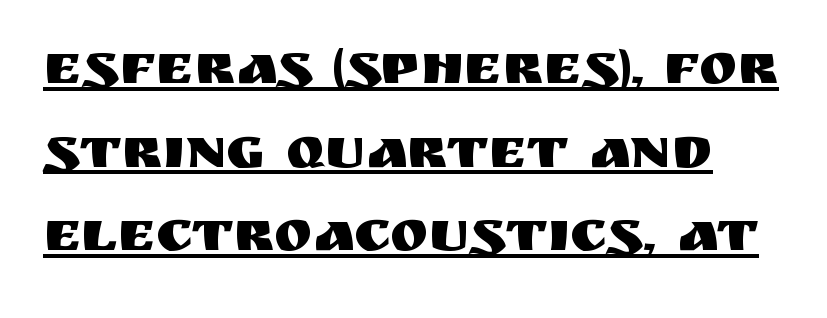
In terms of letterform style, serifs are entirely absent. Vertically, the passage feels balanced, rows spaced as you'd expect. If you drew a line through each stem, it would be perfectly vertical. A continuous stroke trails under the words, as in a hyperlink. Between one letter and the next there's only the usual sliver of space.
